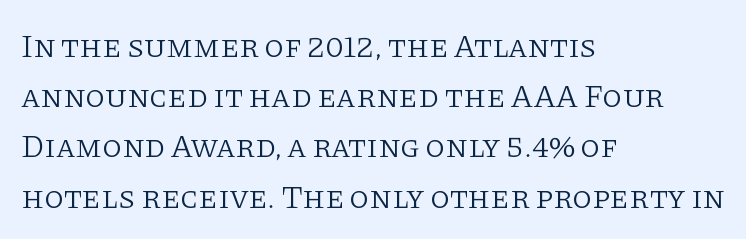
{"serif": "yes", "italic": "no", "bold": "no", "weight": "light", "width": "normal", "stroke_contrast": "low", "x_height": "large", "monospaced": "no", "underline": "no", "align": "left", "line_spacing": "normal", "line_spacing_ratio": 1.57, "letter_spacing": "normal", "letter_spacing_em": 0.0, "glyph_px": 32}
